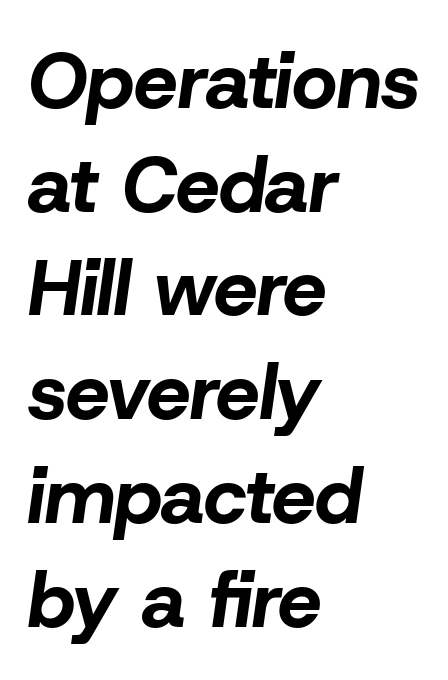
Q: Is the text bold? A: Yes.
Q: Is the text italic (slanted)? A: Yes, it leans right by about 8 degrees.
Q: Is the text underlined? A: No.
Q: How is the paragraph aligned? A: Left-aligned.
Q: Is the spacing between letters normal or unusually wide? A: Normal.
Q: Is the spacing between lines tight, normal or loose? A: Normal.
Q: Width (condensed, normal, or wide)? A: Normal.
Q: Stroke contrast? A: Low.
Q: x-height? A: Medium.
Q: Monospaced? A: No.
